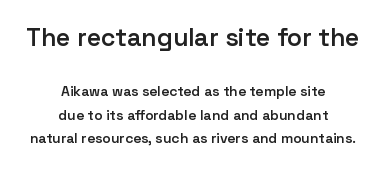
Q: Is the text bold? A: Semi-bold.
Q: Is the text italic (slanted)? A: No, it is upright.
Q: Is the text underlined? A: No.
Q: How is the paragraph aligned? A: Centered.
Q: Is the spacing between letters normal or unusually wide? A: Normal.
Q: Is the spacing between lines tight, normal or loose? A: Normal.
Q: Which block of text is set in a larger size, the first (top) or the second (bottom)? A: The first (top) one.
